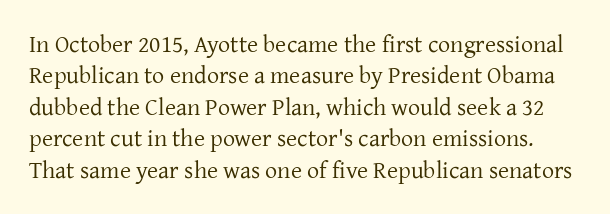
Q: Is the text bold? A: No.
Q: Is the text italic (slanted)? A: No, it is upright.
Q: Is the text underlined? A: No.
Q: Is the spacing between letters normal or unusually wide? A: Normal.
Q: Is the spacing between lines tight, normal or loose? A: Normal.
